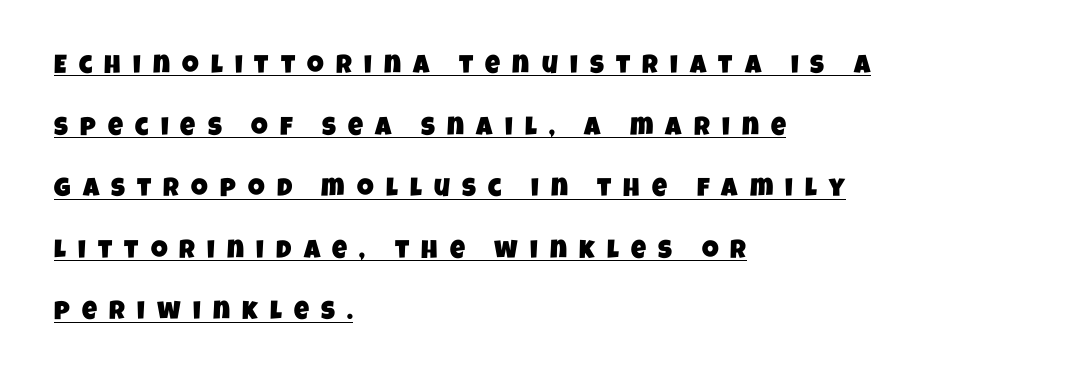
Q: Is the text underlined? A: Yes.
Q: How is the paragraph aligned? A: Left-aligned.
Q: Is the spacing between letters normal or unusually wide? A: Unusually wide.
Q: Is the spacing between lines tight, normal or loose? A: Loose.
